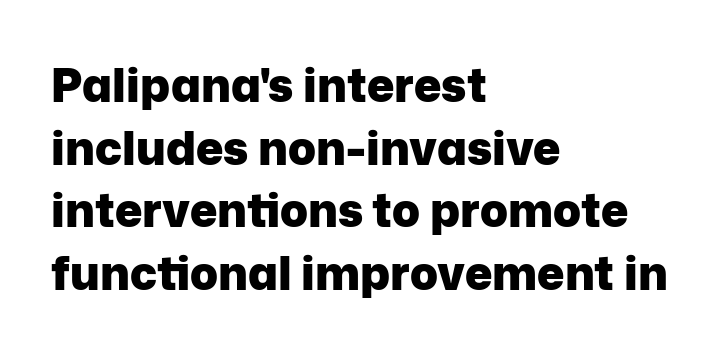
{"serif": "no", "italic": "no", "bold": "yes", "weight": "heavy", "width": "normal", "stroke_contrast": "low", "x_height": "medium", "monospaced": "no", "underline": "no", "align": "left", "line_spacing": "normal", "line_spacing_ratio": 1.36, "letter_spacing": "normal", "letter_spacing_em": 0.0, "glyph_px": 46}
